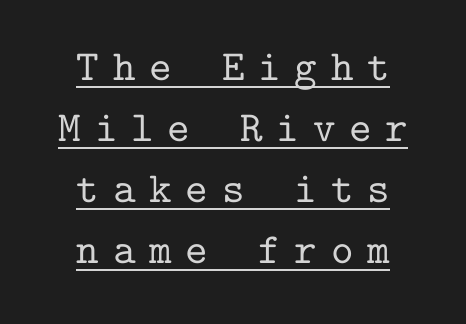
Successive baselines arrive at the customary interval. Notice how the stems are strictly vertical — no italics here. Is this a fixed-width face? Yes — each glyph sits in an identical cell. The whitespace from short lines is split evenly between both sides. The letters carry serifs — small finishing strokes at the ends of their stems.
